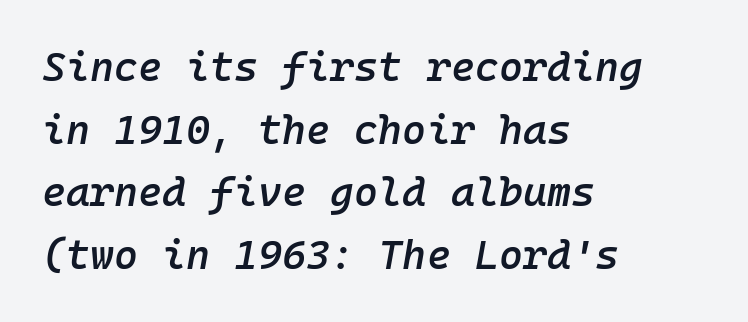
{"italic": "yes", "lean": "right", "slant_degrees": 10, "bold": "semi", "weight": "semibold", "width": "normal", "stroke_contrast": "low", "x_height": "medium", "monospaced": "yes", "underline": "no", "align": "left", "line_spacing": "normal", "line_spacing_ratio": 1.53, "letter_spacing": "normal", "letter_spacing_em": 0.0, "glyph_px": 41}
